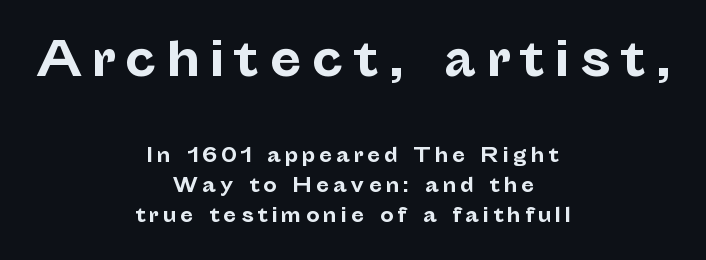
The image shows 47 px bold sans-serif type, upright; set centered, normal line spacing (1.57x), unusually wide letter spacing (+0.2 em), not underlined; the first (top) block is 2.47x larger; low stroke contrast and a medium x-height.
